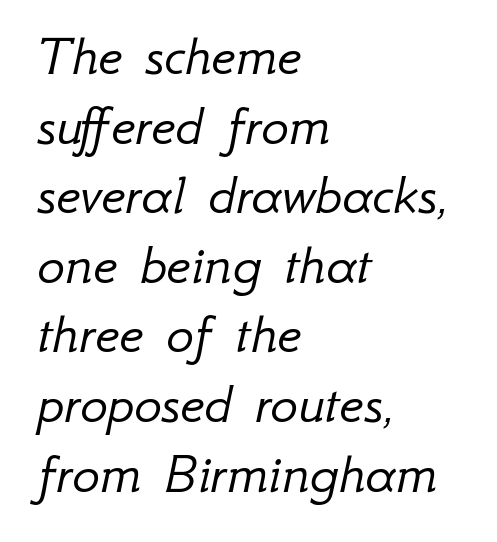
The image shows 58 px light type, italic (leaning right); set left-aligned, line spacing 1.2x, normal letter spacing, not underlined; low stroke contrast and a small x-height.
